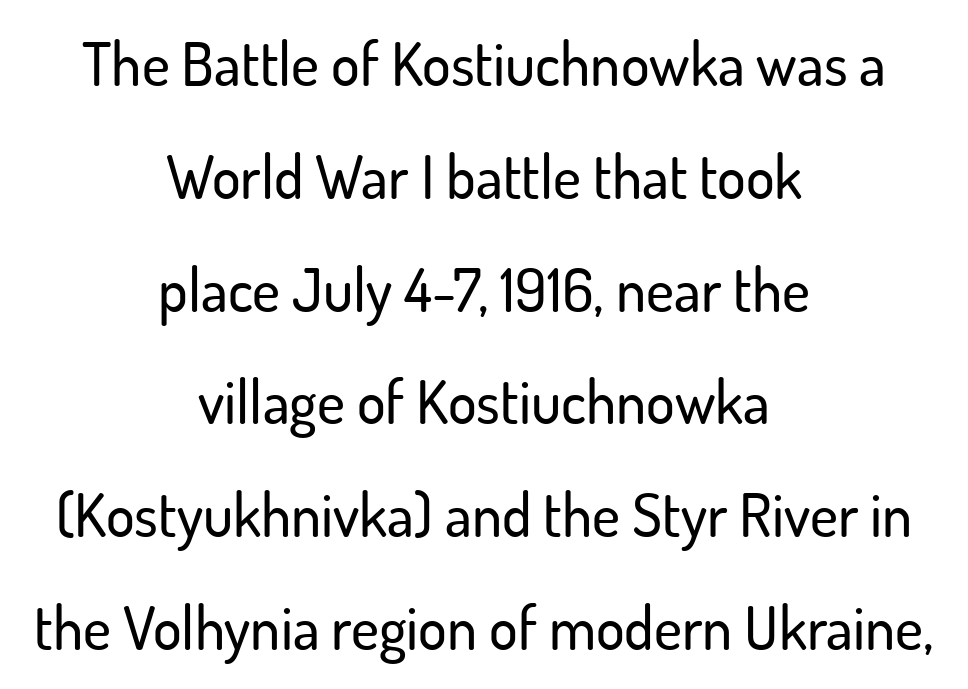
The image shows 60 px sans-serif type, upright; set centered, line spacing 1.88x, normal letter spacing, not underlined; low stroke contrast and a small x-height.
